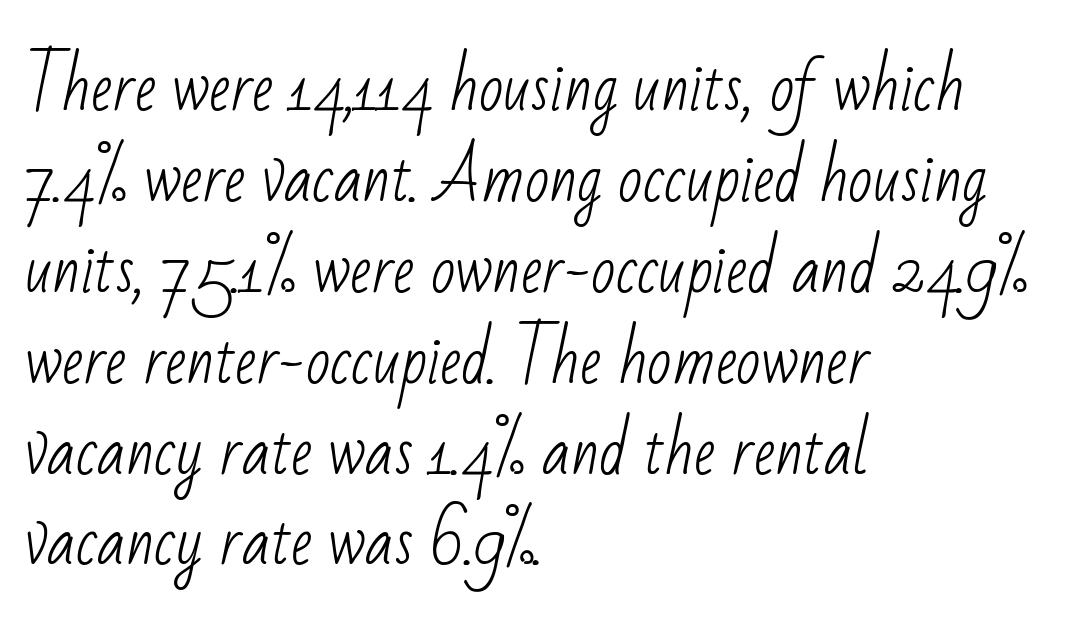
{"serif": "no", "bold": "no", "weight": "light", "width": "condensed", "stroke_contrast": "low", "x_height": "small", "monospaced": "no", "underline": "no", "align": "left", "line_spacing": "normal", "line_spacing_ratio": 1.42, "letter_spacing": "normal", "letter_spacing_em": 0.0, "glyph_px": 64}
